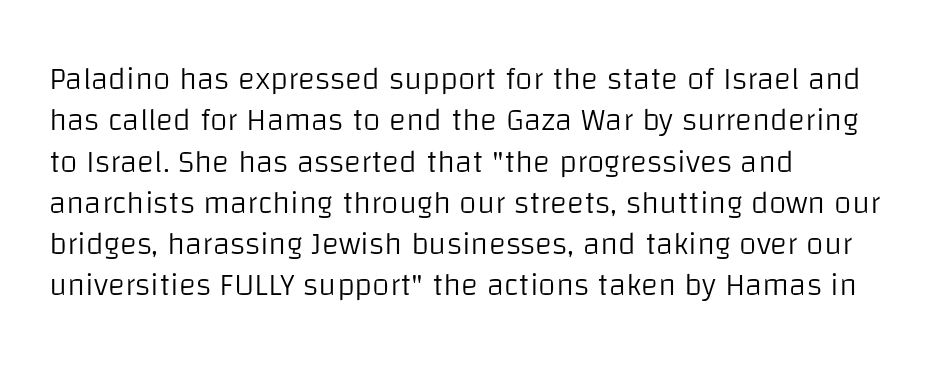
The rag falls on the right side of this text block. Varying glyph widths throughout — classic text-font behaviour. Typographically, this falls in the sans-serif category. Underlining? Definitely not there. How are the letters spaced? Ordinarily, with no added tracking. Nope, not italic — everything's standing straight.
